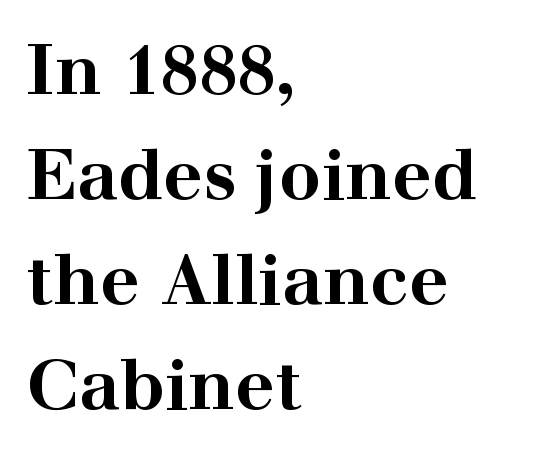
{"serif": "yes", "italic": "no", "bold": "yes", "weight": "bold", "width": "wide", "stroke_contrast": "high", "x_height": "medium", "monospaced": "no", "underline": "no", "align": "left", "line_spacing": "normal", "line_spacing_ratio": 1.5, "letter_spacing": "normal", "letter_spacing_em": 0.0, "glyph_px": 70}
